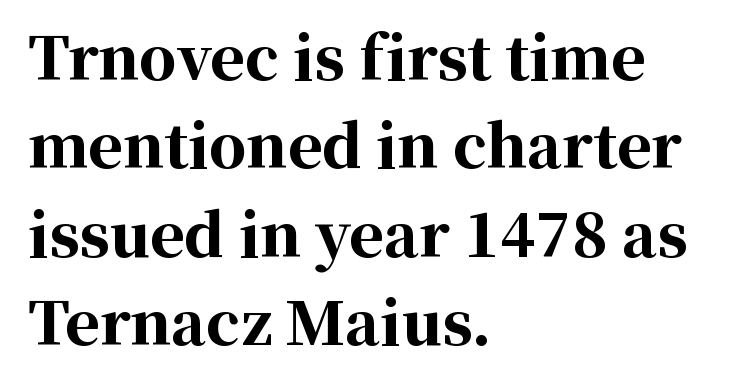
Q: Is the text bold? A: Yes.
Q: Is the text italic (slanted)? A: No, it is upright.
Q: Is the typeface a serif or a sans-serif typeface? A: Serif.
Q: Is the text underlined? A: No.
Q: How is the paragraph aligned? A: Left-aligned.
Q: Is the spacing between letters normal or unusually wide? A: Normal.
Q: Is the spacing between lines tight, normal or loose? A: Normal.
Q: Width (condensed, normal, or wide)? A: Normal.
Q: Stroke contrast? A: High.
Q: x-height? A: Medium.
Q: Monospaced? A: No.
